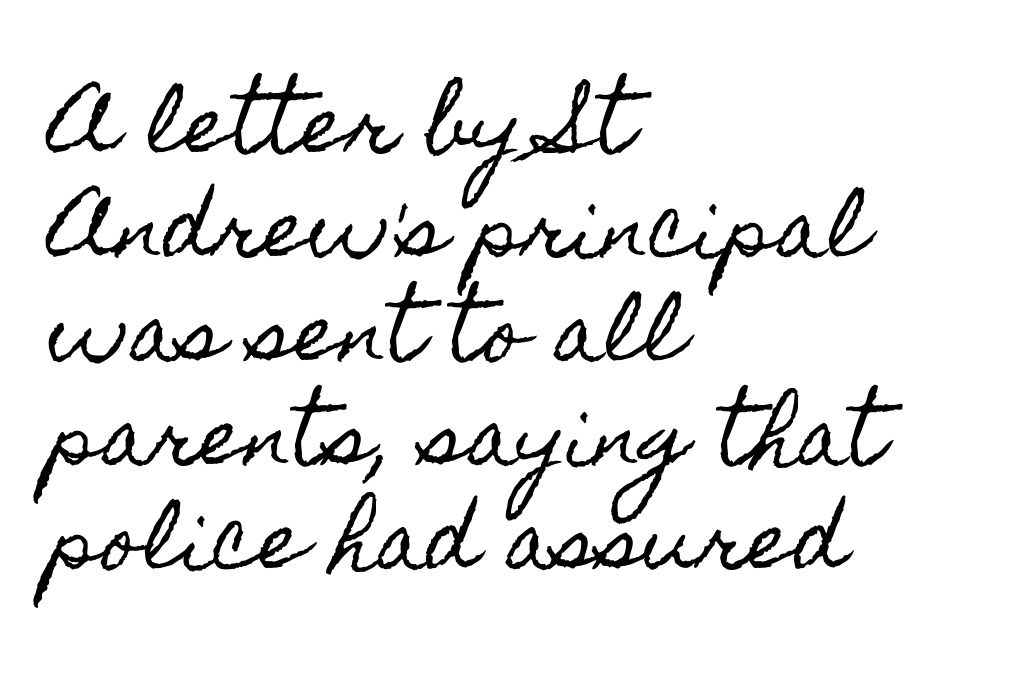
The image shows 77 px condensed type; set left-aligned, normal line spacing (1.35x), normal letter spacing, not underlined; a small x-height.
